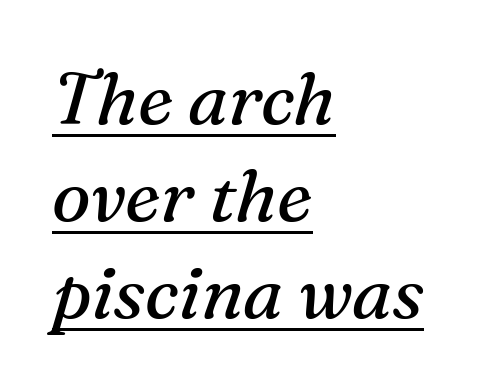
The image shows 73 px regular-weight serif type, italic (leaning right); set left-aligned, normal line spacing (1.33x), normal letter spacing, underlined; medium stroke contrast and a medium x-height.
